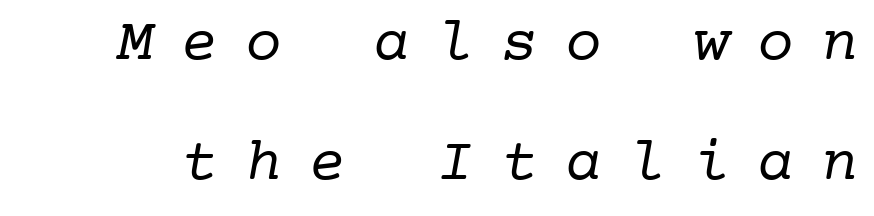
{"serif": "yes", "bold": "no", "weight": "regular", "width": "normal", "stroke_contrast": "low", "x_height": "medium", "monospaced": "yes", "underline": "no", "line_spacing": "loose", "line_spacing_ratio": 1.97, "letter_spacing": "wide", "letter_spacing_em": 0.45, "glyph_px": 61}
